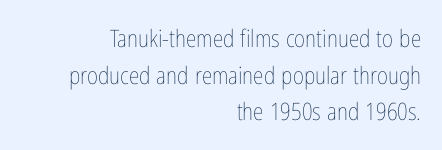
The image shows 24 px text type, upright; set right-aligned, normal line spacing (1.53x), normal letter spacing, not underlined.
